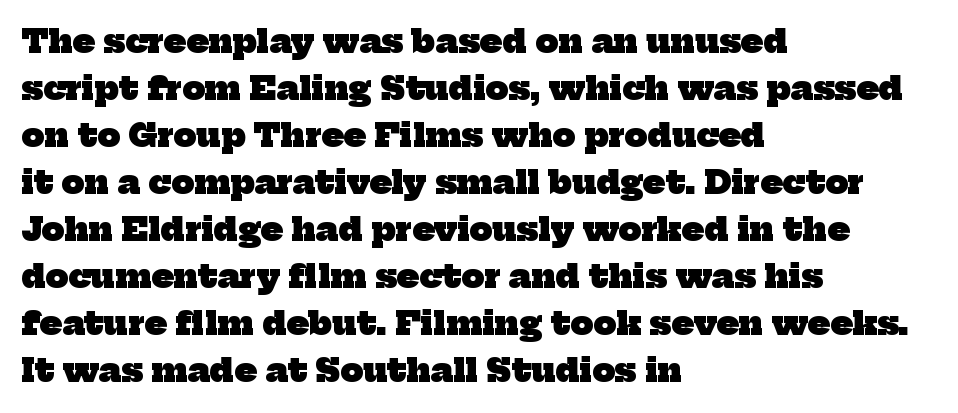
The passage is arranged the way most books set body copy — flush left. This sample uses plain, unmodified letter spacing. Plain, unruled lines of type. Rows of type keep a routine distance in the vertical direction.
